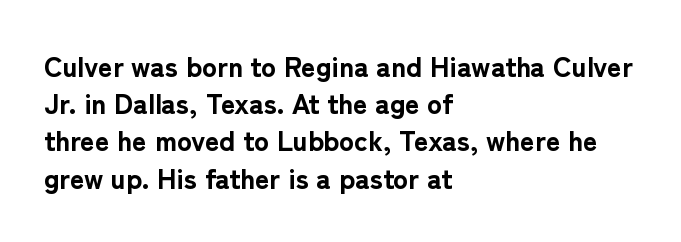
Caption: bold face, heavy strokes. Reading down the column, the eye jumps a familiar distance to each next line. Do the characters align in a grid? No, the font is proportional. Honestly, there is no underline to notice here at all. Italic: no, the glyphs are upright roman.
